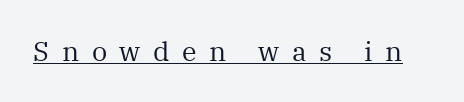
Q: Is the text bold? A: No.
Q: Is the text italic (slanted)? A: No, it is upright.
Q: Is the text underlined? A: Yes.
Q: Is the spacing between letters normal or unusually wide? A: Unusually wide.
